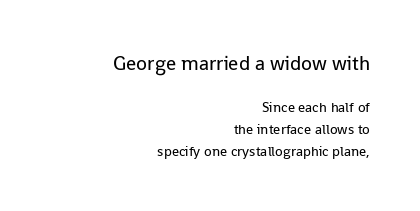
{"italic": "no", "bold": "no", "underline": "no", "align": "right", "line_spacing": "normal", "line_spacing_ratio": 1.58, "letter_spacing": "normal", "letter_spacing_em": 0.0, "larger_block": "first", "size_ratio": 1.43, "glyph_px": 20}
